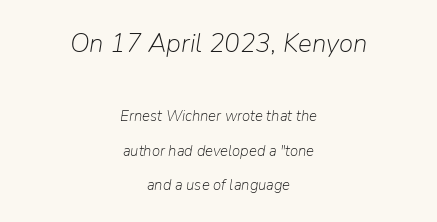
The leading is generous, giving the passage an open texture. These lines stack symmetrically, like a column narrowing and widening about its center. Tracking here is standard; glyphs follow each other at the usual distance. The glyphs are unaccompanied by any horizontal stroke below them. You can tell it's italic because the verticals aren't actually vertical.
